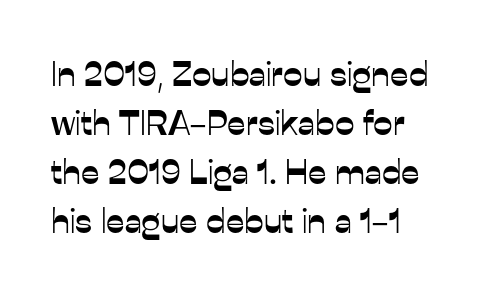
{"serif": "no", "italic": "no", "width": "normal", "stroke_contrast": "low", "x_height": "medium", "monospaced": "no", "underline": "no", "align": "left", "line_spacing": "normal", "line_spacing_ratio": 1.4, "letter_spacing": "normal", "letter_spacing_em": 0.0, "glyph_px": 35}
